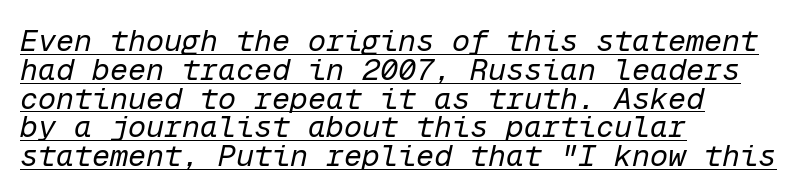
{"italic": "yes", "lean": "right", "slant_degrees": 12, "bold": "no", "weight": "regular", "width": "normal", "stroke_contrast": "low", "x_height": "medium", "monospaced": "yes", "underline": "yes", "align": "left", "line_spacing": "tight", "line_spacing_ratio": 0.96, "letter_spacing": "normal", "letter_spacing_em": 0.0, "glyph_px": 30}
